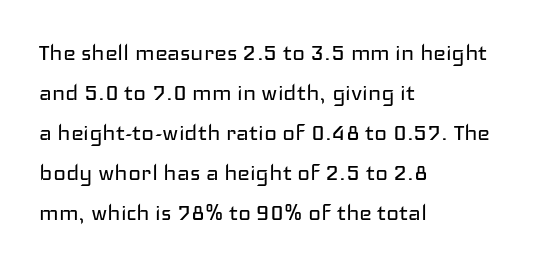
The image shows 27 px text type, upright; set left-aligned, normal line spacing (1.48x), normal letter spacing, not underlined.
